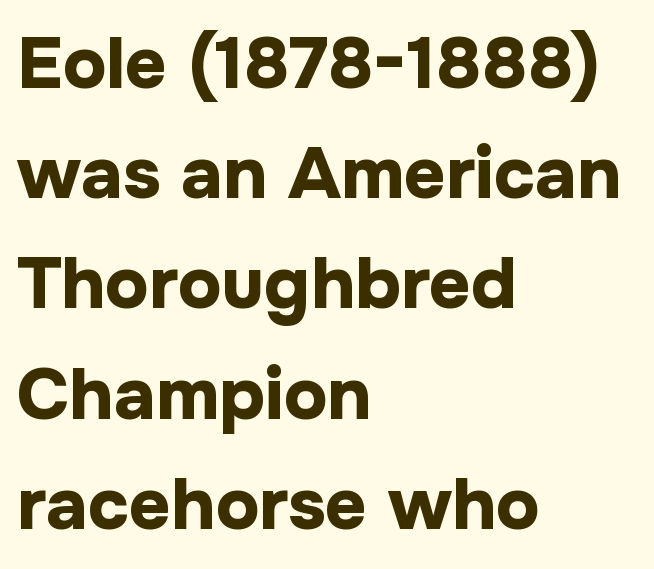
The image shows 73 px bold sans-serif type, upright; set left-aligned, normal line spacing (1.51x), normal letter spacing, not underlined; low stroke contrast and a medium x-height.
